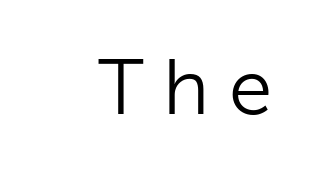
{"serif": "no", "italic": "no", "bold": "no", "weight": "light", "width": "normal", "stroke_contrast": "low", "x_height": "medium", "monospaced": "no", "underline": "no", "letter_spacing": "wide", "letter_spacing_em": 0.25, "glyph_px": 78}
